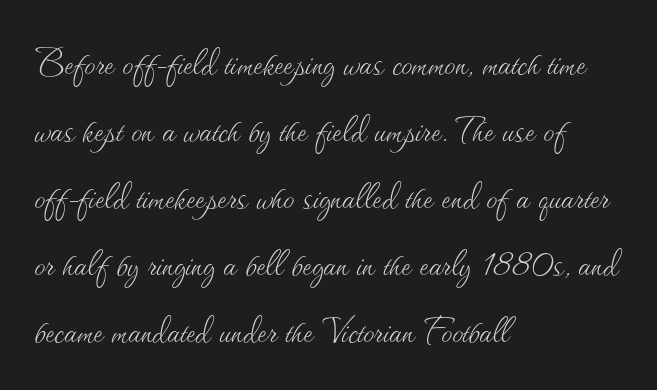
The image shows 44 px thin type; set left-aligned, normal line spacing (1.52x), normal letter spacing, not underlined; medium stroke contrast and a small x-height.
